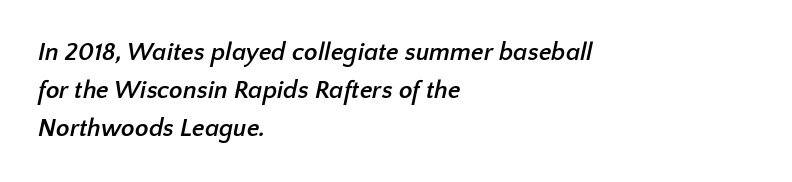
The image shows 25 px bold type; set left-aligned, normal line spacing (1.53x), normal letter spacing, not underlined.
